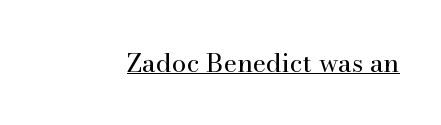
Q: Is the text bold? A: No.
Q: Is the text italic (slanted)? A: No, it is upright.
Q: Is the text underlined? A: Yes.
Q: Is the spacing between letters normal or unusually wide? A: Normal.
